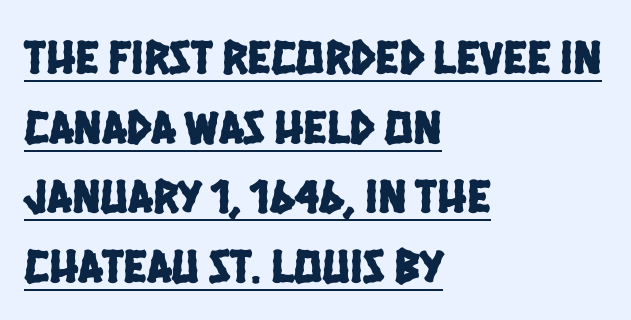
{"serif": "no", "width": "condensed", "stroke_contrast": "low", "x_height": "large", "monospaced": "no", "underline": "yes", "align": "left", "line_spacing": "normal", "line_spacing_ratio": 1.45, "letter_spacing": "normal", "letter_spacing_em": 0.0, "glyph_px": 48}
